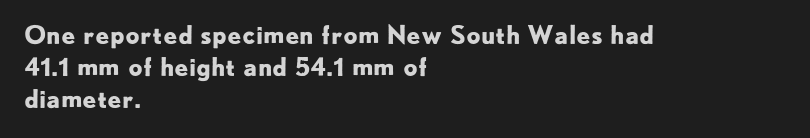
Q: Is the text bold? A: Yes.
Q: Is the text italic (slanted)? A: No, it is upright.
Q: Is the text underlined? A: No.
Q: How is the paragraph aligned? A: Left-aligned.
Q: Is the spacing between letters normal or unusually wide? A: Normal.
Q: Is the spacing between lines tight, normal or loose? A: Normal.
